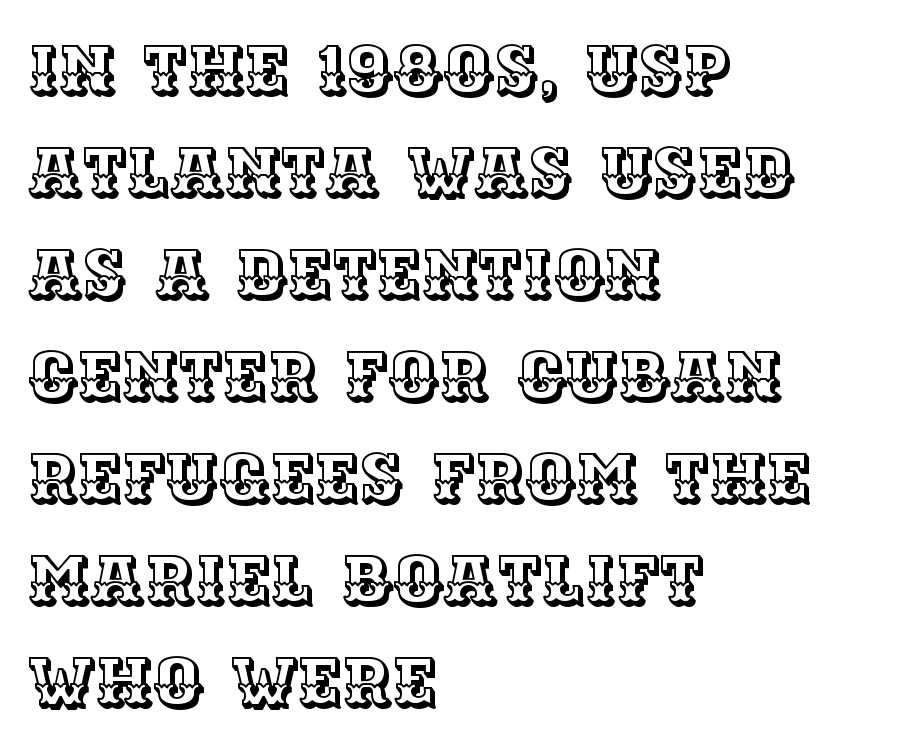
Q: Is the text italic (slanted)? A: No, it is upright.
Q: Is the text underlined? A: No.
Q: How is the paragraph aligned? A: Left-aligned.
Q: Is the spacing between letters normal or unusually wide? A: Normal.
Q: Is the spacing between lines tight, normal or loose? A: Normal.
Q: Width (condensed, normal, or wide)? A: Normal.
Q: x-height? A: Large.
Q: Monospaced? A: No.
